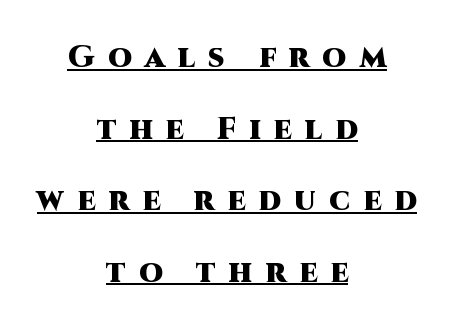
A sans-serif font was chosen for this passage. Every character sits straight up, as roman type does. Do the characters align in a grid? No, the font is proportional. Caption: bold face, heavy strokes. Casual observation: everything's sitting right in the middle. The block of text is sparse from top to bottom, with ample space between rows.
